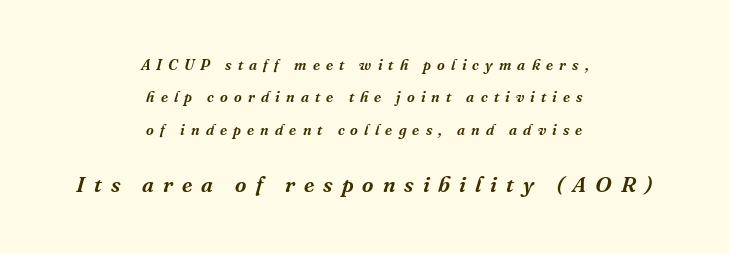
The image shows 22 px text type, italic (leaning right); set centered, loose line spacing (2.16x), unusually wide letter spacing (+0.41 em), not underlined; the second (bottom) block is 1.47x larger.
